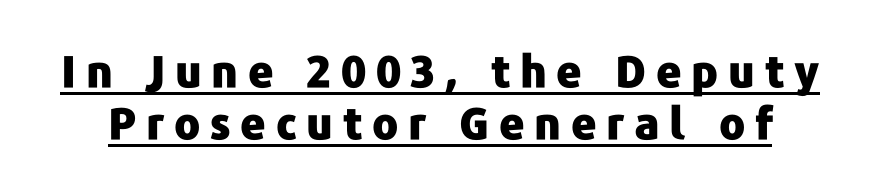
{"serif": "no", "italic": "no", "bold": "yes", "weight": "heavy", "width": "normal", "stroke_contrast": "low", "x_height": "medium", "monospaced": "no", "underline": "yes", "line_spacing_ratio": 1.18, "letter_spacing": "wide", "letter_spacing_em": 0.22, "glyph_px": 44}
